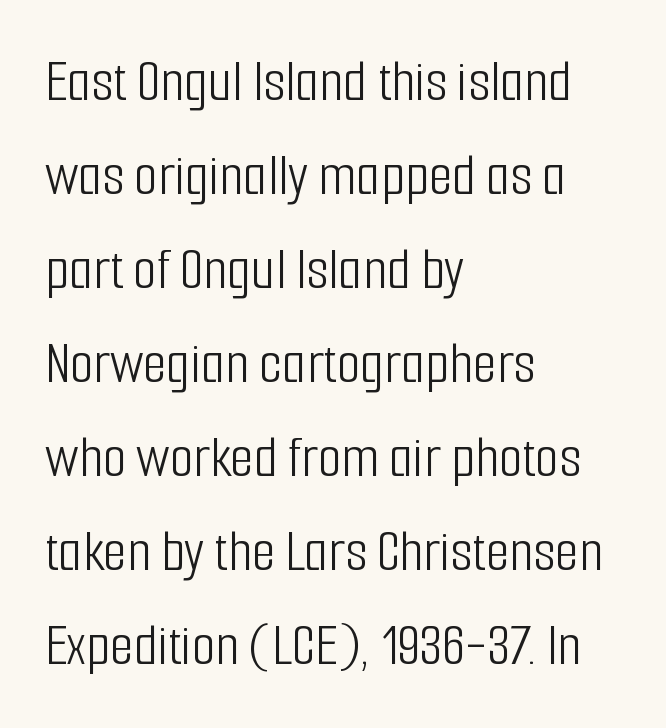
Every row of glyphs begins at an identical x-position on the left. Check the space under the baseline: it is left empty. This sample uses a sans-serif face. What stands out about the letter spacing? Nothing — it is the standard amount.
